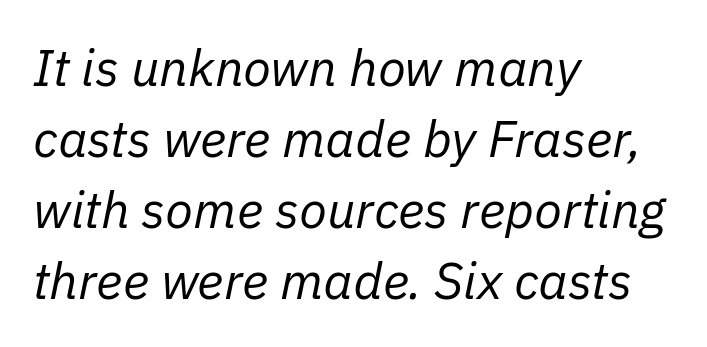
Q: Is the text bold? A: No.
Q: Is the text italic (slanted)? A: Yes, it leans right by about 11 degrees.
Q: Is the text underlined? A: No.
Q: How is the paragraph aligned? A: Left-aligned.
Q: Is the spacing between letters normal or unusually wide? A: Normal.
Q: Is the spacing between lines tight, normal or loose? A: Normal.
Q: Width (condensed, normal, or wide)? A: Normal.
Q: Stroke contrast? A: Low.
Q: x-height? A: Medium.
Q: Monospaced? A: No.
